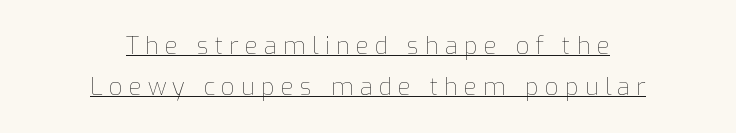
{"italic": "no", "bold": "no", "underline": "yes", "align": "center", "line_spacing_ratio": 1.71, "letter_spacing": "wide", "letter_spacing_em": 0.25, "glyph_px": 24}
